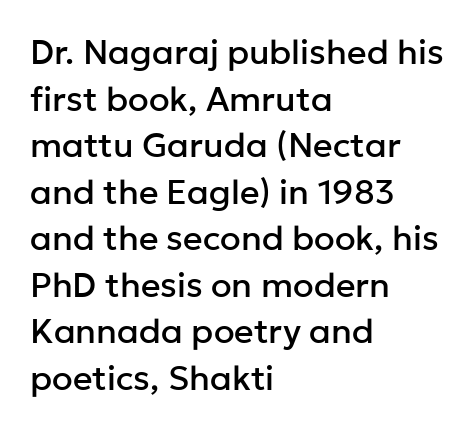
{"serif": "no", "italic": "no", "width": "normal", "stroke_contrast": "low", "x_height": "medium", "monospaced": "no", "underline": "no", "align": "left", "line_spacing": "normal", "line_spacing_ratio": 1.37, "letter_spacing": "normal", "letter_spacing_em": 0.0, "glyph_px": 34}
